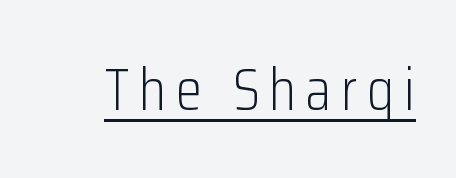
Q: Is the text bold? A: No.
Q: Is the text italic (slanted)? A: No, it is upright.
Q: Is the typeface a serif or a sans-serif typeface? A: Sans-serif.
Q: Is the text underlined? A: Yes.
Q: Width (condensed, normal, or wide)? A: Condensed.
Q: Stroke contrast? A: Low.
Q: x-height? A: Medium.
Q: Monospaced? A: No.
